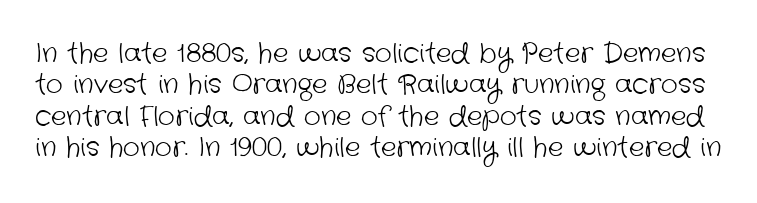
{"bold": "no", "underline": "no", "line_spacing_ratio": 1.21, "letter_spacing": "normal", "letter_spacing_em": 0.0, "glyph_px": 26}
